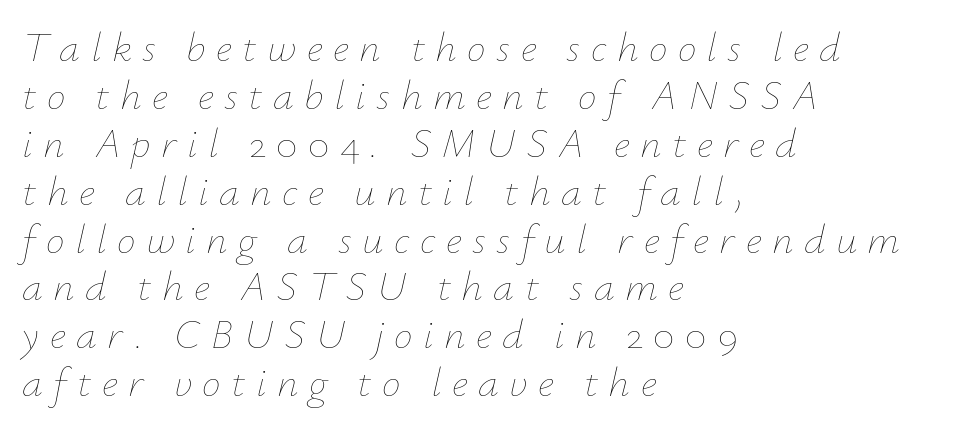
{"italic": "yes", "lean": "right", "slant_degrees": 12, "bold": "no", "weight": "thin", "width": "normal", "stroke_contrast": "low", "x_height": "small", "monospaced": "no", "underline": "no", "align": "left", "line_spacing": "tight", "line_spacing_ratio": 1.14, "letter_spacing": "wide", "letter_spacing_em": 0.25, "glyph_px": 42}
